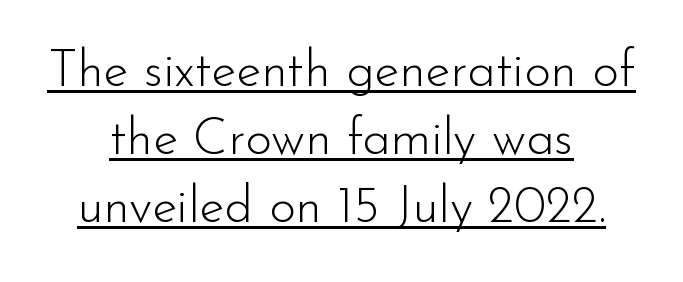
{"serif": "no", "italic": "no", "bold": "no", "weight": "light", "width": "normal", "stroke_contrast": "low", "x_height": "small", "monospaced": "no", "underline": "yes", "align": "center", "line_spacing": "normal", "line_spacing_ratio": 1.33, "letter_spacing": "normal", "letter_spacing_em": 0.0, "glyph_px": 51}
